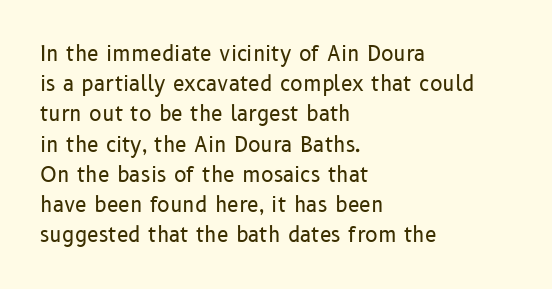
The image shows 21 px text type, upright; set left-aligned, normal line spacing (1.44x), normal letter spacing, not underlined.
